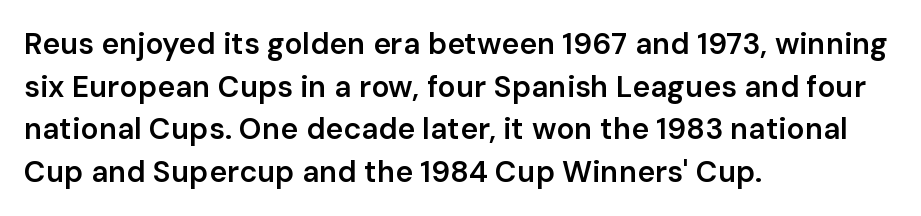
Is this a sans? Yes — the strokes have no serifs. Caption: multi-line text, flush left, ragged right. These lines are rendered in a variable-pitch font. This block has exactly the height ordinary leading produces.
